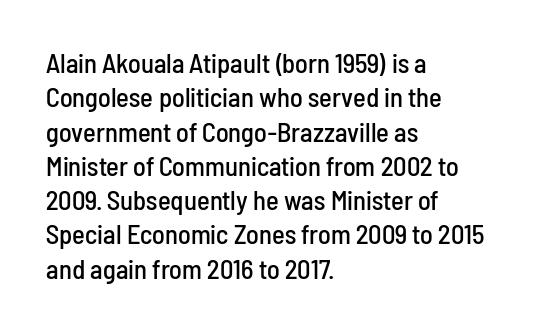
Do the letters lean? They stand straight. Lines of text with bare space underneath. The passage shown stacks its lines at a standard gap. Casual observation: everything's shoved over to the left.
